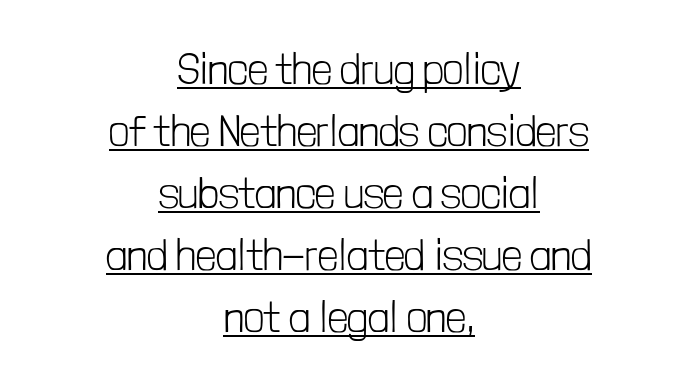
Q: Is the text bold? A: No.
Q: Is the text italic (slanted)? A: No, it is upright.
Q: Is the typeface a serif or a sans-serif typeface? A: Sans-serif.
Q: Is the text underlined? A: Yes.
Q: How is the paragraph aligned? A: Centered.
Q: Is the spacing between letters normal or unusually wide? A: Normal.
Q: Is the spacing between lines tight, normal or loose? A: Normal.
Q: Width (condensed, normal, or wide)? A: Condensed.
Q: Stroke contrast? A: Low.
Q: x-height? A: Medium.
Q: Monospaced? A: No.
